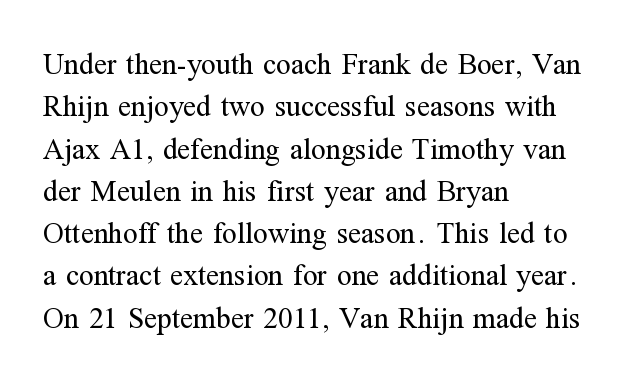
The image shows 30 px regular-weight serif type, upright; set left-aligned, normal line spacing (1.41x), normal letter spacing, not underlined; medium stroke contrast and a medium x-height.
